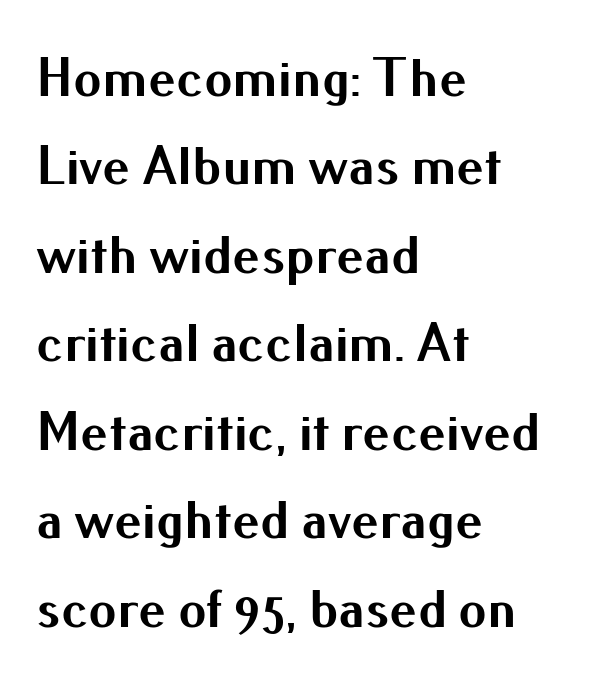
Q: Is the text bold? A: Yes.
Q: Is the text italic (slanted)? A: No, it is upright.
Q: Is the typeface a serif or a sans-serif typeface? A: Sans-serif.
Q: Is the text underlined? A: No.
Q: How is the paragraph aligned? A: Left-aligned.
Q: Is the spacing between letters normal or unusually wide? A: Normal.
Q: Is the spacing between lines tight, normal or loose? A: Normal.
Q: Width (condensed, normal, or wide)? A: Normal.
Q: Stroke contrast? A: Medium.
Q: x-height? A: Small.
Q: Monospaced? A: No.
